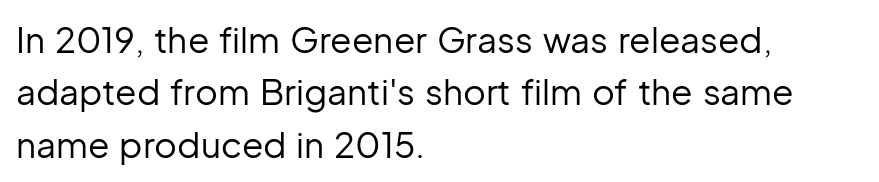
Q: Is the text bold? A: No.
Q: Is the text italic (slanted)? A: No, it is upright.
Q: Is the typeface a serif or a sans-serif typeface? A: Sans-serif.
Q: Is the text underlined? A: No.
Q: How is the paragraph aligned? A: Left-aligned.
Q: Is the spacing between letters normal or unusually wide? A: Normal.
Q: Is the spacing between lines tight, normal or loose? A: Normal.
Q: Width (condensed, normal, or wide)? A: Normal.
Q: Stroke contrast? A: Low.
Q: x-height? A: Medium.
Q: Monospaced? A: No.
